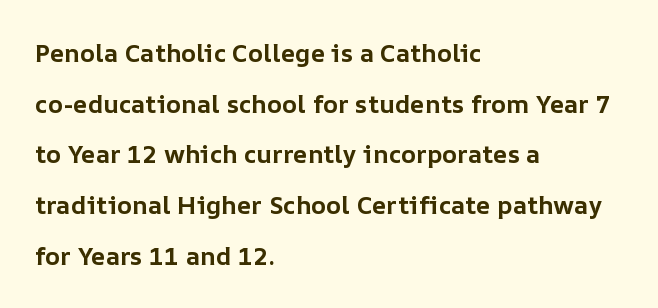
The image shows 25 px bold type, upright; set left-aligned, loose line spacing (2.03x), normal letter spacing, not underlined.
